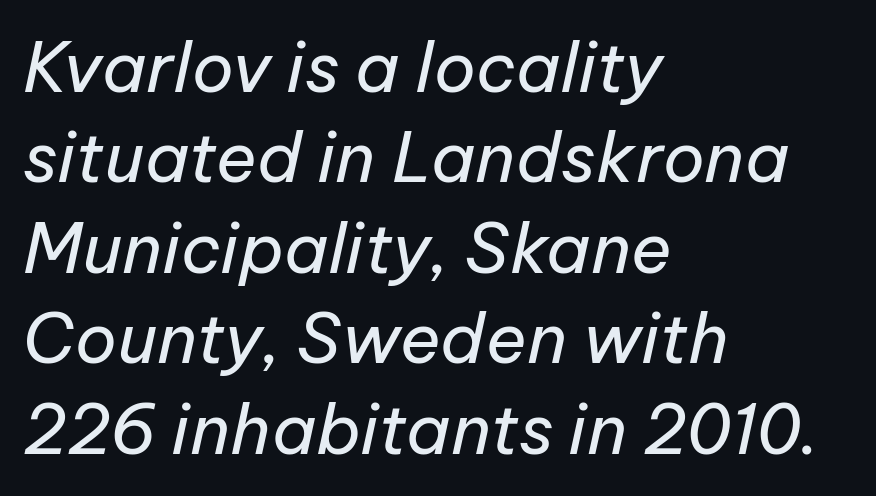
{"italic": "yes", "lean": "right", "slant_degrees": 12, "bold": "no", "weight": "regular", "width": "normal", "stroke_contrast": "low", "x_height": "medium", "monospaced": "no", "underline": "no", "align": "left", "line_spacing": "normal", "line_spacing_ratio": 1.31, "letter_spacing": "normal", "letter_spacing_em": 0.0, "glyph_px": 69}
